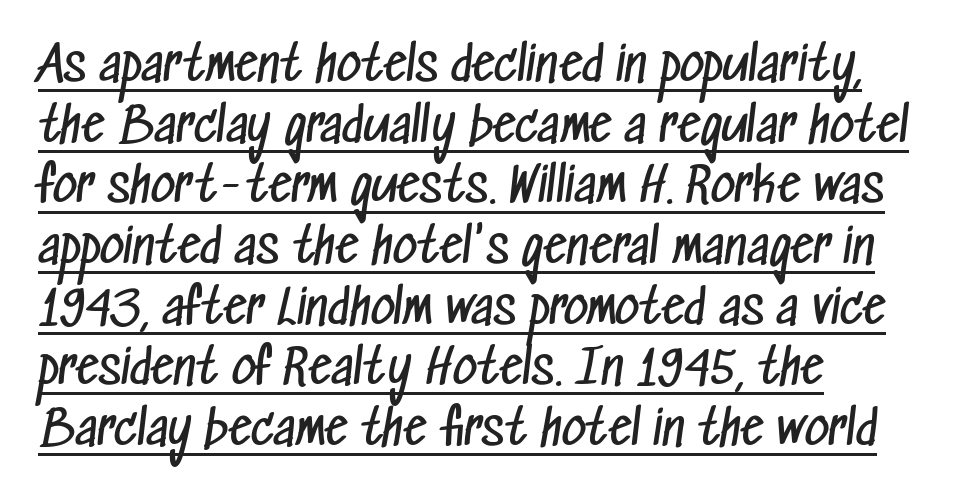
The image shows 47 px regular-weight, condensed sans-serif type; set left-aligned, normal line spacing (1.29x), normal letter spacing, underlined; low stroke contrast and a medium x-height.
